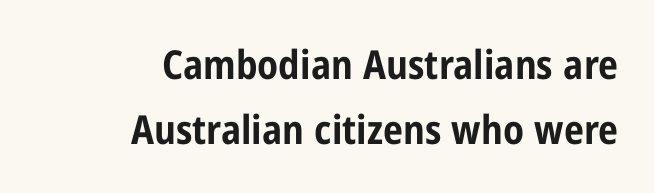
The image shows 40 px bold, condensed sans-serif type, upright; set right-aligned, normal line spacing (1.63x), normal letter spacing, not underlined; low stroke contrast and a medium x-height.
